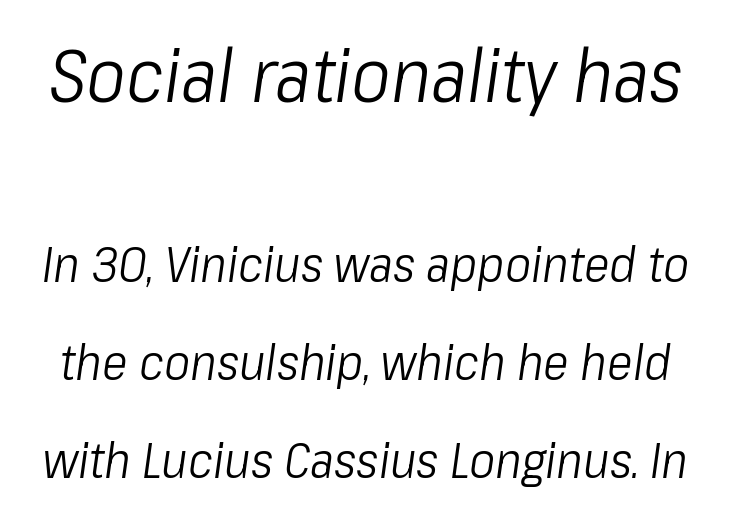
Q: Is the text bold? A: No.
Q: Is the text italic (slanted)? A: Yes, it leans right by about 8 degrees.
Q: Is the text underlined? A: No.
Q: Is the spacing between letters normal or unusually wide? A: Normal.
Q: Is the spacing between lines tight, normal or loose? A: Loose.
Q: Which block of text is set in a larger size, the first (top) or the second (bottom)? A: The first (top) one.
Q: Width (condensed, normal, or wide)? A: Condensed.
Q: Stroke contrast? A: Low.
Q: x-height? A: Medium.
Q: Monospaced? A: No.
